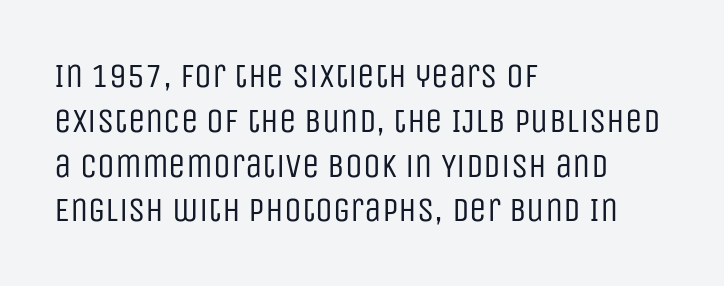
{"serif": "no", "italic": "no", "bold": "no", "weight": "regular", "width": "condensed", "stroke_contrast": "low", "x_height": "large", "monospaced": "no", "underline": "no", "align": "left", "line_spacing": "normal", "line_spacing_ratio": 1.28, "letter_spacing": "normal", "letter_spacing_em": 0.0, "glyph_px": 35}
